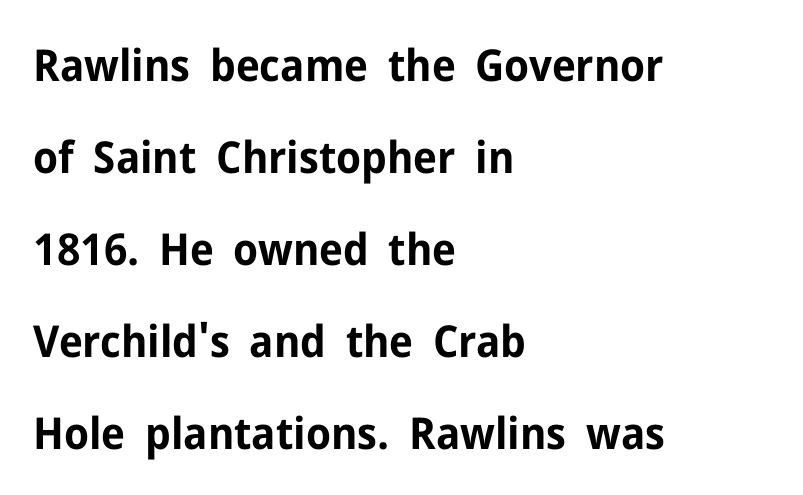
{"serif": "no", "italic": "no", "bold": "yes", "weight": "bold", "width": "normal", "stroke_contrast": "low", "x_height": "medium", "monospaced": "no", "underline": "no", "align": "left", "line_spacing": "loose", "line_spacing_ratio": 2.09, "letter_spacing": "normal", "letter_spacing_em": 0.0, "glyph_px": 44}
